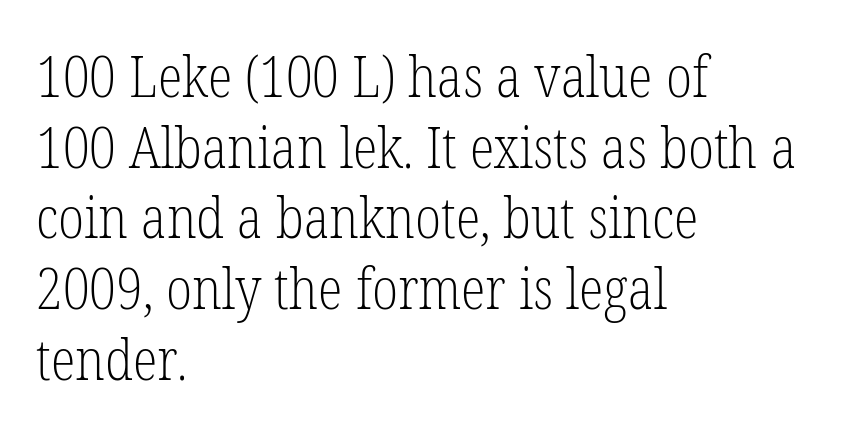
Q: Is the text bold? A: No.
Q: Is the text italic (slanted)? A: No, it is upright.
Q: Is the typeface a serif or a sans-serif typeface? A: Serif.
Q: Is the text underlined? A: No.
Q: How is the paragraph aligned? A: Left-aligned.
Q: Is the spacing between letters normal or unusually wide? A: Normal.
Q: Width (condensed, normal, or wide)? A: Condensed.
Q: Stroke contrast? A: Low.
Q: x-height? A: Medium.
Q: Monospaced? A: No.
